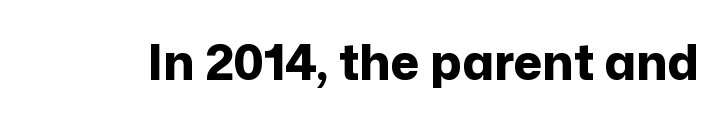
The image shows 49 px bold sans-serif type, upright; set normal letter spacing, not underlined; low stroke contrast and a medium x-height.
